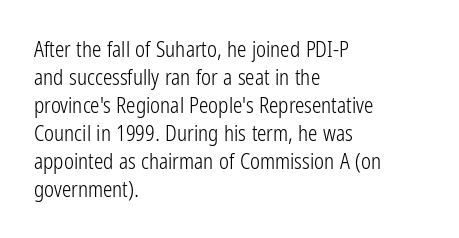
Q: Is the text bold? A: No.
Q: Is the text italic (slanted)? A: No, it is upright.
Q: Is the text underlined? A: No.
Q: How is the paragraph aligned? A: Left-aligned.
Q: Is the spacing between letters normal or unusually wide? A: Normal.
Q: Is the spacing between lines tight, normal or loose? A: Normal.
